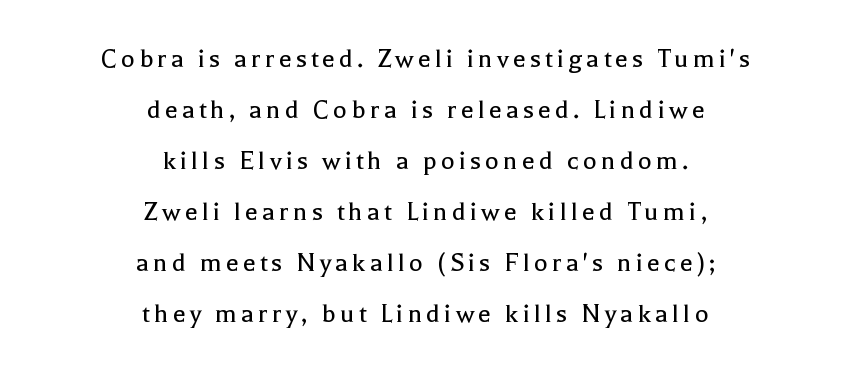
Q: Is the text bold? A: No.
Q: Is the text italic (slanted)? A: No, it is upright.
Q: Is the typeface a serif or a sans-serif typeface? A: Serif.
Q: Is the text underlined? A: No.
Q: How is the paragraph aligned? A: Centered.
Q: Width (condensed, normal, or wide)? A: Normal.
Q: x-height? A: Medium.
Q: Monospaced? A: No.
